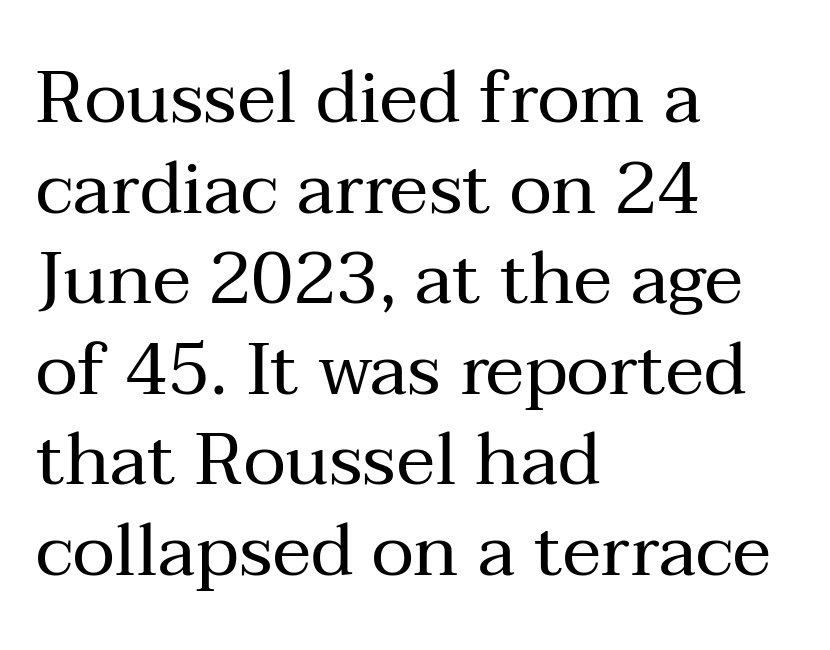
{"serif": "yes", "italic": "no", "bold": "no", "weight": "regular", "width": "normal", "stroke_contrast": "medium", "x_height": "medium", "monospaced": "no", "underline": "no", "align": "left", "line_spacing_ratio": 1.24, "letter_spacing": "normal", "letter_spacing_em": 0.0, "glyph_px": 73}
